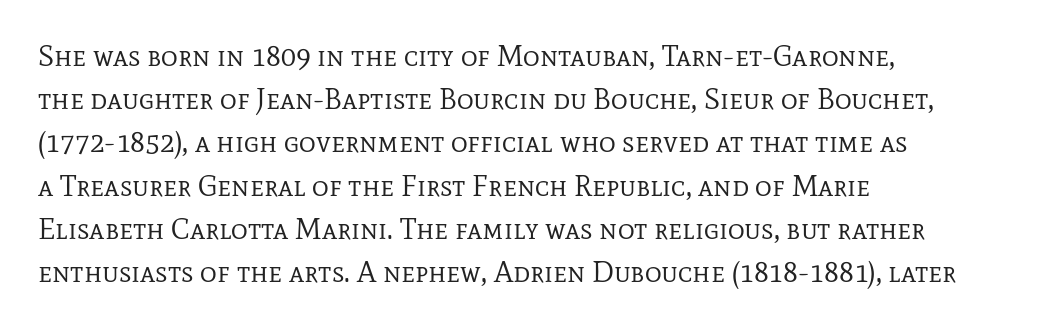
Q: Is the text bold? A: No.
Q: Is the text italic (slanted)? A: No, it is upright.
Q: Is the typeface a serif or a sans-serif typeface? A: Serif.
Q: Is the text underlined? A: No.
Q: How is the paragraph aligned? A: Left-aligned.
Q: Is the spacing between letters normal or unusually wide? A: Normal.
Q: Is the spacing between lines tight, normal or loose? A: Normal.
Q: Width (condensed, normal, or wide)? A: Normal.
Q: Stroke contrast? A: Low.
Q: x-height? A: Medium.
Q: Monospaced? A: No.
